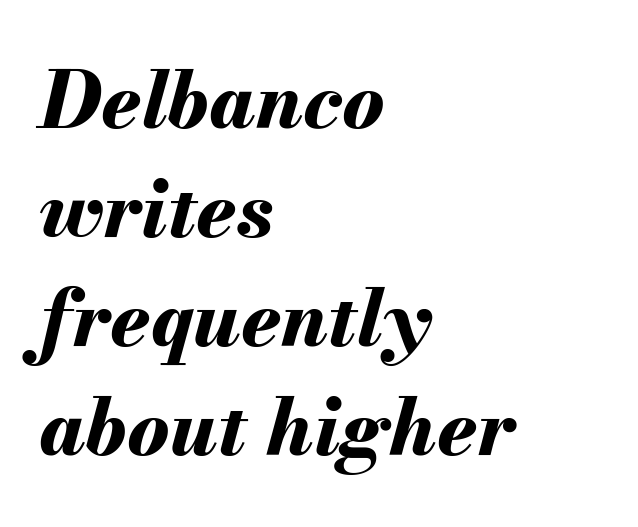
{"italic": "yes", "lean": "right", "slant_degrees": 13, "bold": "yes", "weight": "bold", "width": "normal", "stroke_contrast": "medium", "x_height": "small", "monospaced": "no", "underline": "no", "align": "left", "line_spacing": "normal", "line_spacing_ratio": 1.38, "letter_spacing": "normal", "letter_spacing_em": 0.0, "glyph_px": 79}
